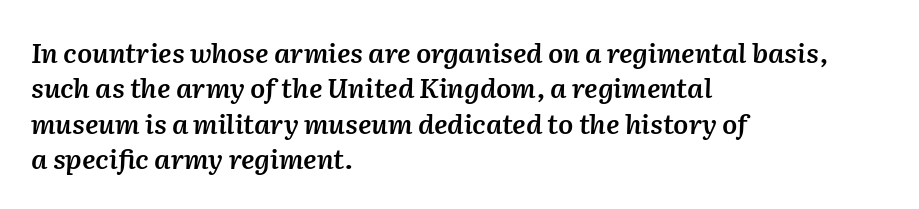
Q: Is the text bold? A: Semi-bold.
Q: Is the text italic (slanted)? A: Yes, it leans right by about 2 degrees.
Q: Is the text underlined? A: No.
Q: How is the paragraph aligned? A: Left-aligned.
Q: Is the spacing between letters normal or unusually wide? A: Normal.
Q: Is the spacing between lines tight, normal or loose? A: Normal.
